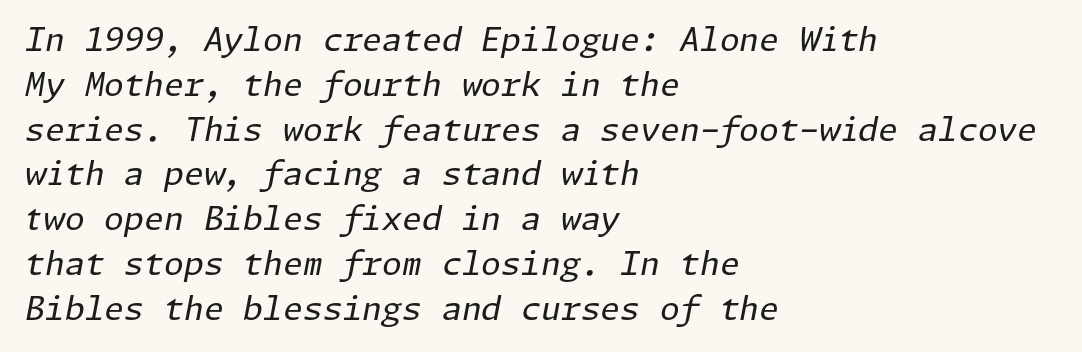
The axis of the letterforms is tilted away from vertical. Is the letter spacing exaggerated? No — it looks like the ordinary default. Quick note: underline off. Notice how the passage keeps a crisp vertical edge on the left only.
